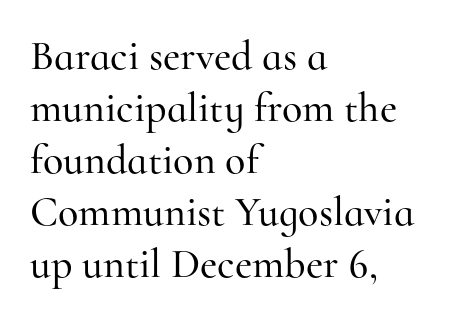
Visually the block forms a straight wall on the left and a jagged coastline on the right. Typographically, this falls in the serif category. Note the varied advance widths — an 'i' is clearly narrower than an 'm'. You can tell it's not italic because the verticals are truly vertical.
